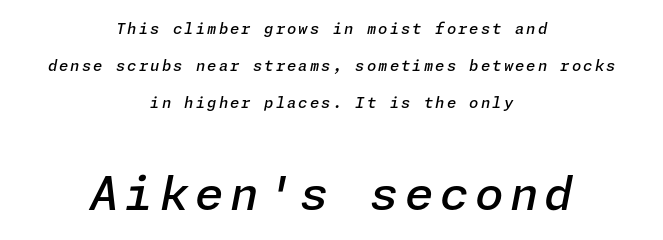
The designer dialed line spacing up above the default. The typesetter chose a symmetrical, centered arrangement here. Slanted lettering throughout. I'd describe the lettering as semibold — firm but not a full bold. Nobody drew a line under any word here. The composition opens small and finishes big.
